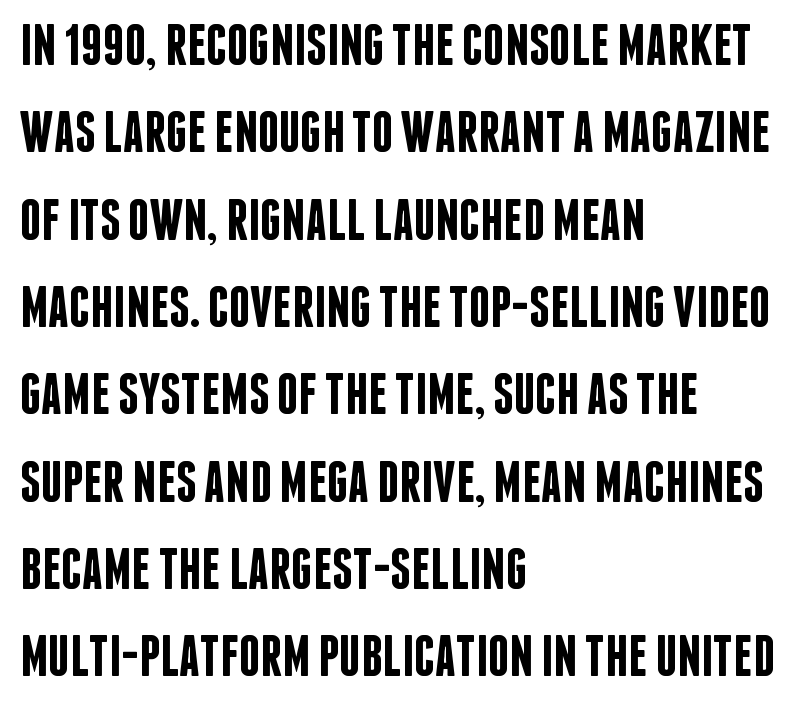
You can tell from the bare stems that sans-serif type was used. Short note: letters normally spaced. Type without underlining. Rows of type keep a routine distance in the vertical direction. Left-aligned paragraph, ragged on the right. Ascenders rise straight up at ninety degrees.
